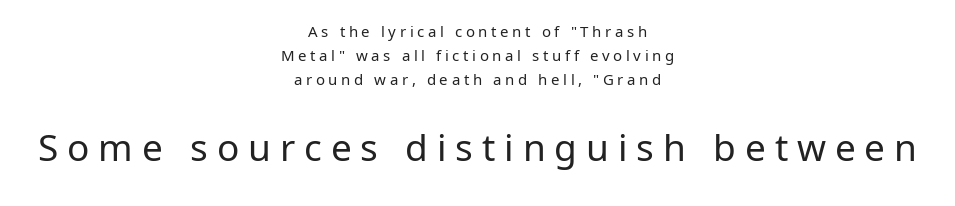
Think standard paragraph weight, or any step lighter than that. These lines are composed in type without serifs. Compare the two chunks: the lower has the greater cap height. Just letters on the line, the space beneath them empty.
